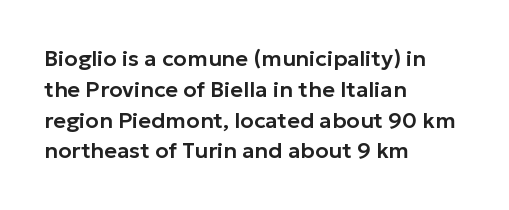
Q: Is the text italic (slanted)? A: No, it is upright.
Q: Is the text underlined? A: No.
Q: How is the paragraph aligned? A: Left-aligned.
Q: Is the spacing between letters normal or unusually wide? A: Normal.
Q: Is the spacing between lines tight, normal or loose? A: Normal.
